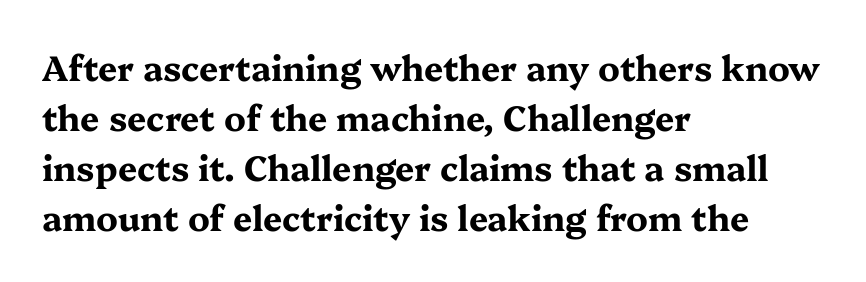
{"serif": "yes", "italic": "no", "bold": "yes", "weight": "bold", "width": "wide", "stroke_contrast": "medium", "x_height": "medium", "monospaced": "no", "underline": "no", "align": "left", "line_spacing": "normal", "line_spacing_ratio": 1.47, "letter_spacing": "normal", "letter_spacing_em": 0.0, "glyph_px": 34}
